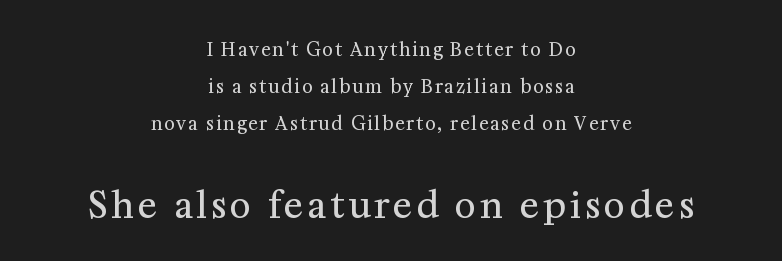
The image shows 36 px regular-weight serif type, upright; set centered, loose line spacing (2.06x), not underlined; the second (bottom) block is 2.0x larger; medium stroke contrast and a medium x-height.
